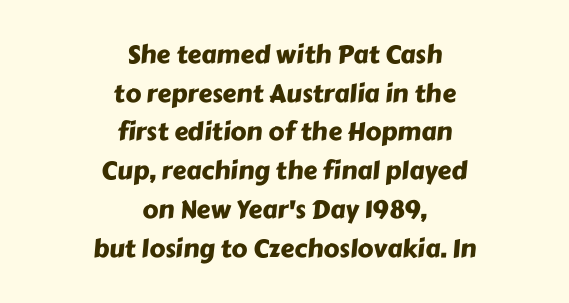
Each row of text sits above clean, open space. This sample keeps an unexceptional amount of space between lines. Alignment: centered. Letter spacing: default.
